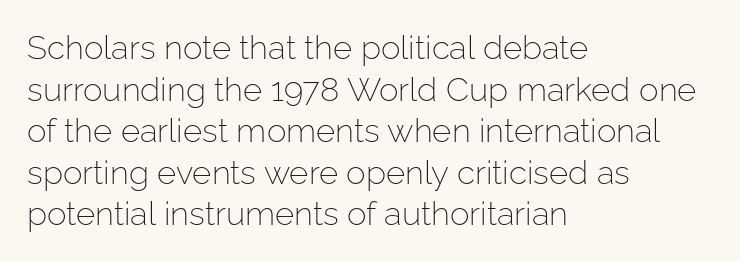
The image shows 33 px light sans-serif type, upright; set left-aligned, normal line spacing (1.26x), normal letter spacing, not underlined; low stroke contrast and a medium x-height.
